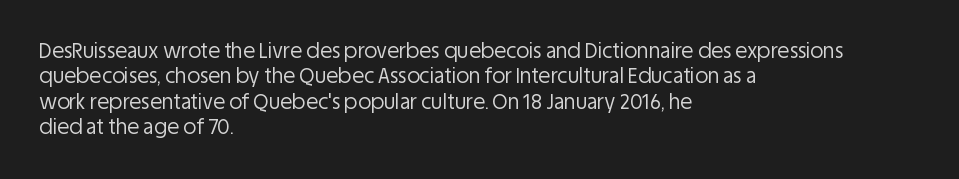
Q: Is the text bold? A: No.
Q: Is the text italic (slanted)? A: No, it is upright.
Q: Is the text underlined? A: No.
Q: How is the paragraph aligned? A: Left-aligned.
Q: Is the spacing between letters normal or unusually wide? A: Normal.
Q: Is the spacing between lines tight, normal or loose? A: Normal.
